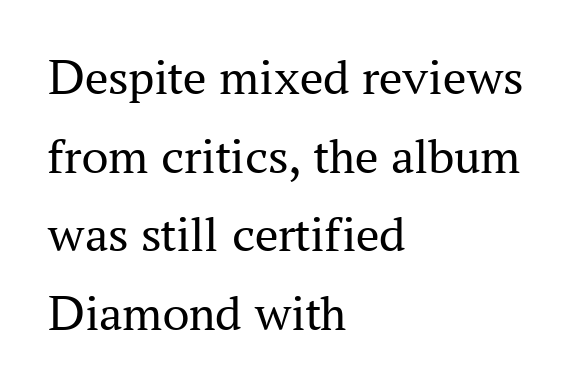
{"serif": "yes", "italic": "no", "bold": "no", "weight": "regular", "width": "normal", "stroke_contrast": "medium", "x_height": "medium", "monospaced": "no", "underline": "no", "align": "left", "line_spacing": "normal", "line_spacing_ratio": 1.51, "letter_spacing": "normal", "letter_spacing_em": 0.0, "glyph_px": 52}
